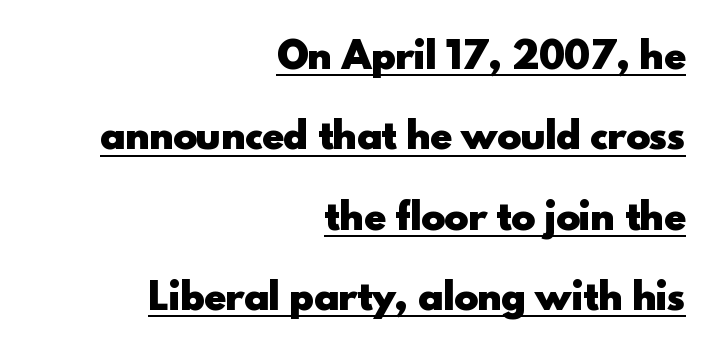
You'd pick this weight for a headline — it's a proper bold. Characters follow at the spacing the type designer built in. This rendering features underlined lettering. Font category for this specimen: sans-serif.
